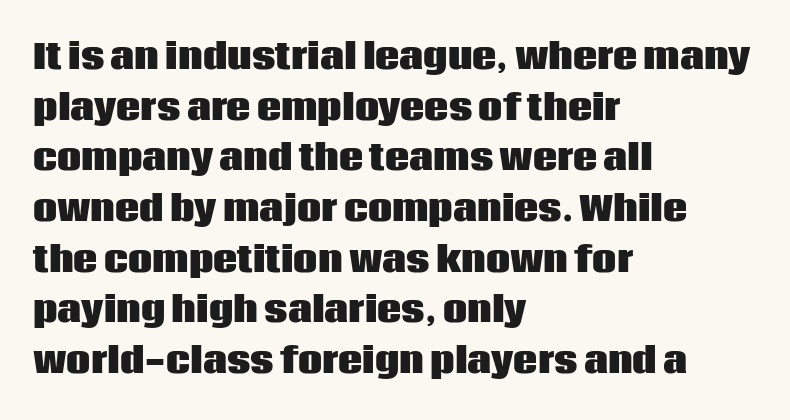
{"serif": "no", "italic": "no", "bold": "yes", "weight": "heavy", "width": "normal", "stroke_contrast": "low", "x_height": "large", "monospaced": "no", "underline": "no", "align": "left", "line_spacing": "normal", "line_spacing_ratio": 1.49, "letter_spacing": "normal", "letter_spacing_em": 0.0, "glyph_px": 34}
